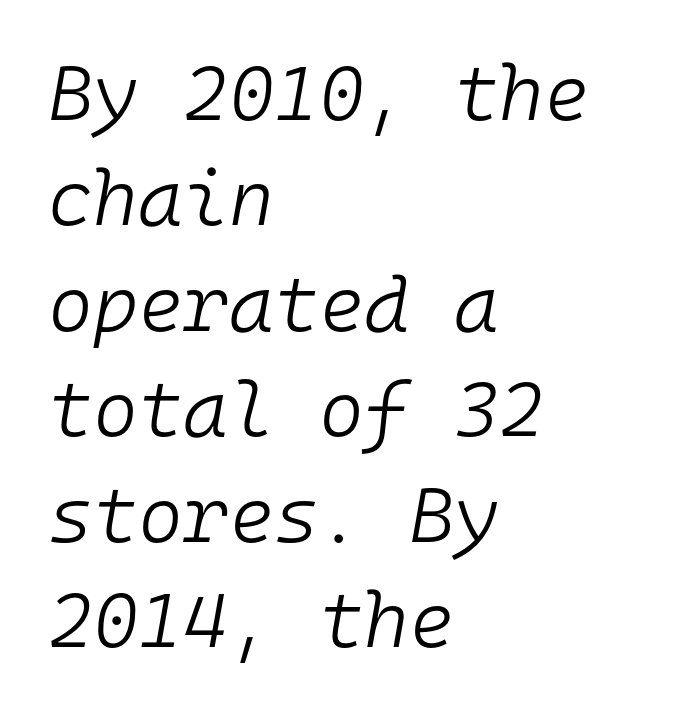
{"italic": "yes", "lean": "right", "slant_degrees": 10, "bold": "no", "weight": "light", "width": "normal", "stroke_contrast": "low", "x_height": "medium", "monospaced": "yes", "underline": "no", "align": "left", "line_spacing": "normal", "line_spacing_ratio": 1.37, "letter_spacing": "normal", "letter_spacing_em": 0.0, "glyph_px": 77}
